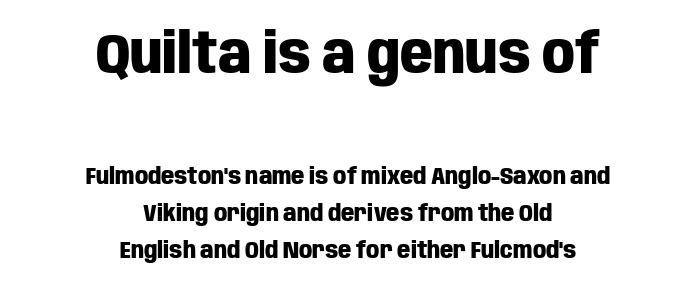
Q: Is the text bold? A: Yes.
Q: Is the text italic (slanted)? A: No, it is upright.
Q: Is the typeface a serif or a sans-serif typeface? A: Sans-serif.
Q: Is the text underlined? A: No.
Q: How is the paragraph aligned? A: Centered.
Q: Is the spacing between letters normal or unusually wide? A: Normal.
Q: Is the spacing between lines tight, normal or loose? A: Normal.
Q: Which block of text is set in a larger size, the first (top) or the second (bottom)? A: The first (top) one.
Q: Width (condensed, normal, or wide)? A: Condensed.
Q: Stroke contrast? A: Low.
Q: x-height? A: Large.
Q: Monospaced? A: No.
